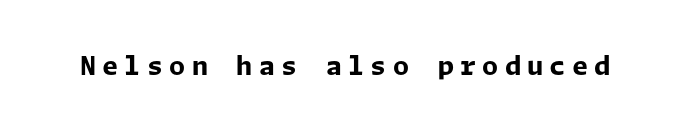
The image shows 26 px bold type, upright; set unusually wide letter spacing (+0.24 em), not underlined.
